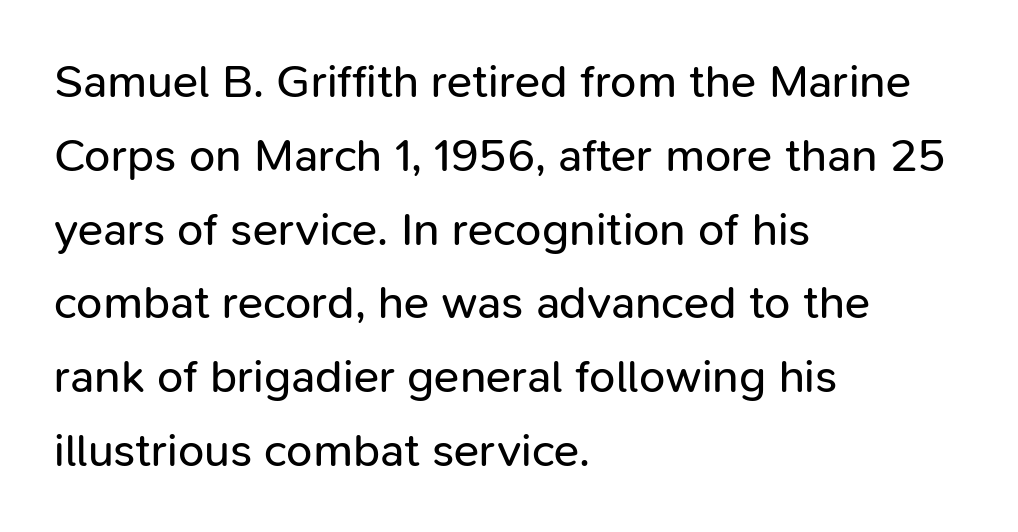
The image shows 47 px regular-weight sans-serif type, upright; set left-aligned, normal line spacing (1.57x), normal letter spacing, not underlined; low stroke contrast and a medium x-height.
